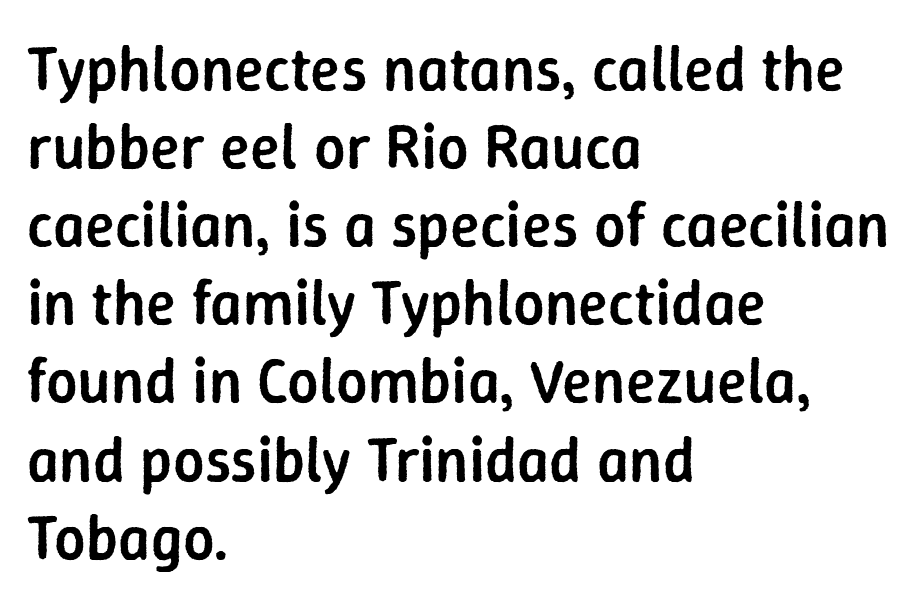
{"serif": "no", "italic": "no", "bold": "semi", "weight": "semibold", "width": "normal", "stroke_contrast": "low", "x_height": "medium", "monospaced": "no", "underline": "no", "align": "left", "line_spacing": "normal", "line_spacing_ratio": 1.26, "letter_spacing": "normal", "letter_spacing_em": 0.0, "glyph_px": 62}
